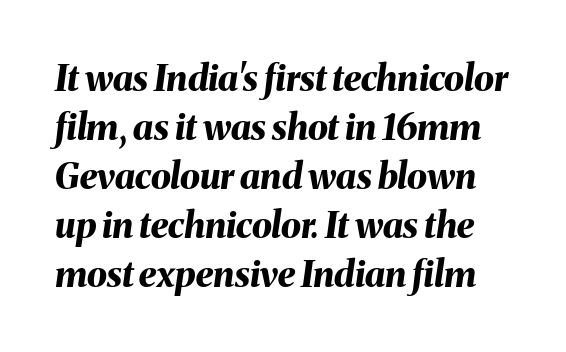
Q: Is the text bold? A: Yes.
Q: Is the text italic (slanted)? A: Yes, it leans right by about 8 degrees.
Q: Is the text underlined? A: No.
Q: Is the spacing between letters normal or unusually wide? A: Normal.
Q: Is the spacing between lines tight, normal or loose? A: Normal.
Q: Width (condensed, normal, or wide)? A: Normal.
Q: Stroke contrast? A: Medium.
Q: x-height? A: Medium.
Q: Monospaced? A: No.
